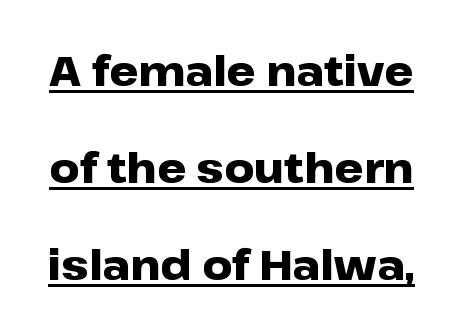
Q: Is the text bold? A: Yes.
Q: Is the text italic (slanted)? A: No, it is upright.
Q: Is the typeface a serif or a sans-serif typeface? A: Sans-serif.
Q: Is the text underlined? A: Yes.
Q: Is the spacing between letters normal or unusually wide? A: Normal.
Q: Is the spacing between lines tight, normal or loose? A: Loose.
Q: Width (condensed, normal, or wide)? A: Wide.
Q: Stroke contrast? A: Low.
Q: x-height? A: Medium.
Q: Monospaced? A: No.
